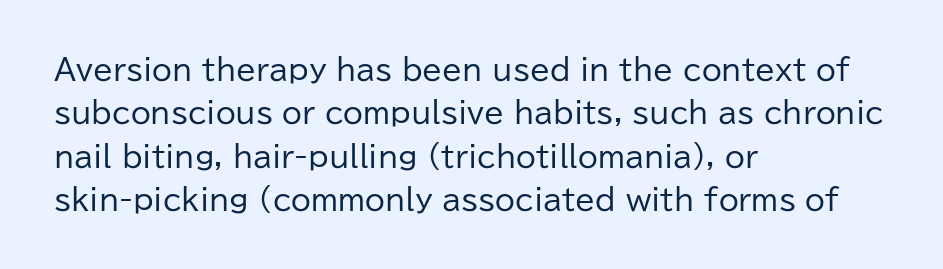
Q: Is the text bold? A: No.
Q: Is the text italic (slanted)? A: No, it is upright.
Q: Is the typeface a serif or a sans-serif typeface? A: Sans-serif.
Q: Is the text underlined? A: No.
Q: How is the paragraph aligned? A: Left-aligned.
Q: Is the spacing between letters normal or unusually wide? A: Normal.
Q: Is the spacing between lines tight, normal or loose? A: Normal.
Q: Width (condensed, normal, or wide)? A: Normal.
Q: Stroke contrast? A: Low.
Q: x-height? A: Medium.
Q: Monospaced? A: No.
